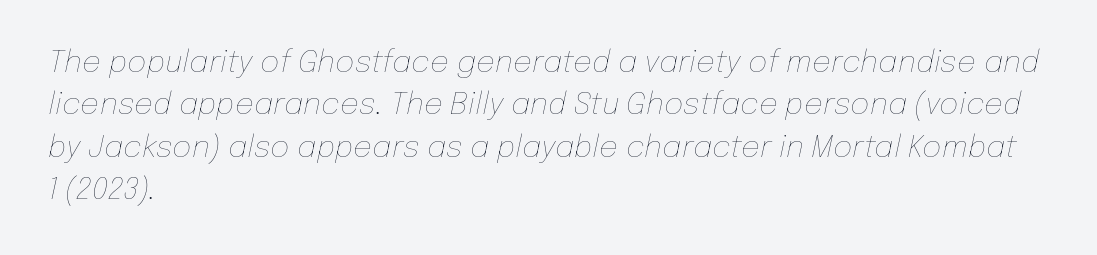
Letters rest on an invisible, unmarked baseline. You could not count columns in this text — the font is proportionally spaced. Horizontal bands of white between lines are of average thickness. The passage is arranged the way most books set body copy — flush left. Default kerning and tracking; the words read as compact shapes. Compared with a typical body face, this is equally light or lighter still.
